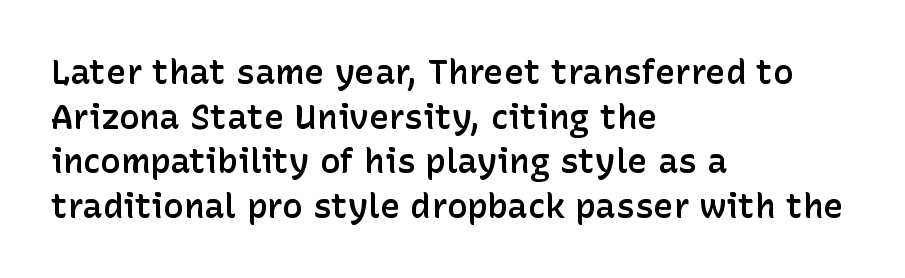
{"serif": "no", "italic": "no", "bold": "semi", "weight": "semibold", "width": "normal", "stroke_contrast": "low", "x_height": "medium", "monospaced": "no", "underline": "no", "align": "left", "line_spacing": "normal", "line_spacing_ratio": 1.31, "letter_spacing": "normal", "letter_spacing_em": 0.0, "glyph_px": 34}
